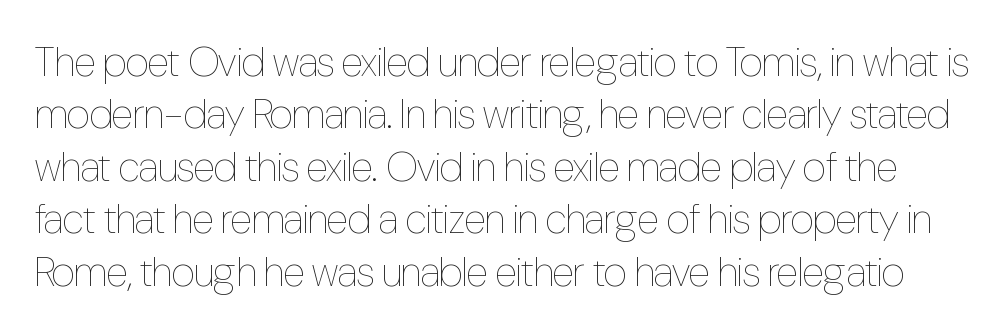
{"italic": "no", "bold": "no", "weight": "thin", "width": "condensed", "stroke_contrast": "low", "x_height": "medium", "monospaced": "no", "underline": "no", "line_spacing": "normal", "line_spacing_ratio": 1.28, "letter_spacing": "normal", "letter_spacing_em": 0.0, "glyph_px": 41}
